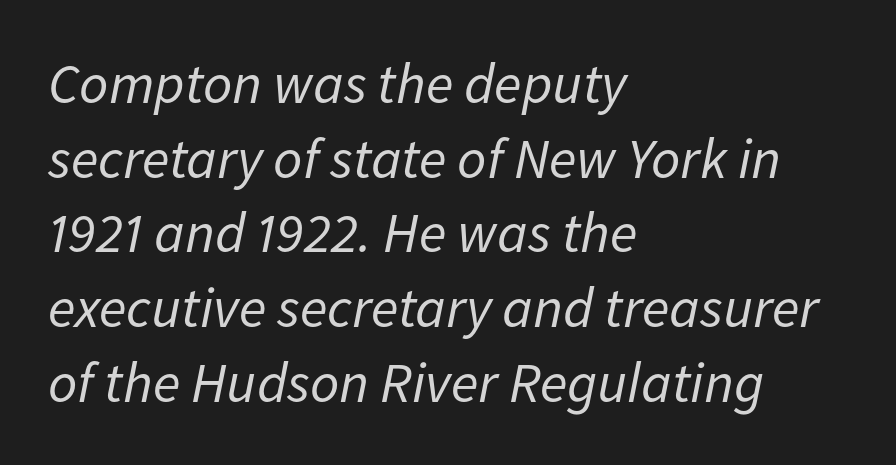
{"italic": "yes", "lean": "right", "slant_degrees": 11, "bold": "no", "weight": "regular", "width": "normal", "stroke_contrast": "low", "x_height": "medium", "monospaced": "no", "underline": "no", "align": "left", "line_spacing": "normal", "line_spacing_ratio": 1.31, "letter_spacing": "normal", "letter_spacing_em": 0.0, "glyph_px": 57}
